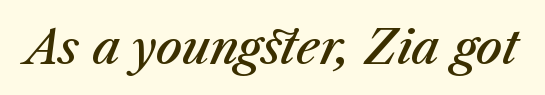
The image shows 46 px semibold type, italic (leaning right); set normal letter spacing, not underlined; medium stroke contrast and a medium x-height.
